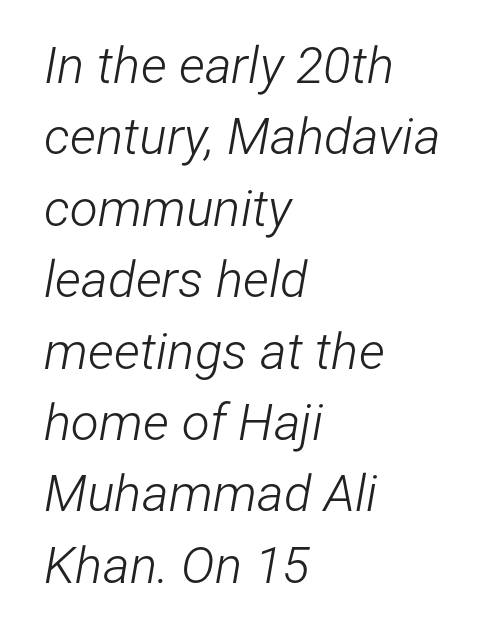
{"italic": "yes", "lean": "right", "slant_degrees": 12, "bold": "no", "weight": "light", "width": "condensed", "stroke_contrast": "low", "x_height": "medium", "monospaced": "no", "underline": "no", "align": "left", "line_spacing": "normal", "line_spacing_ratio": 1.4, "letter_spacing": "normal", "letter_spacing_em": 0.0, "glyph_px": 51}
